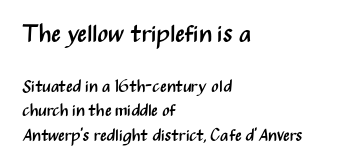
{"italic": "no", "bold": "no", "underline": "no", "align": "left", "line_spacing": "normal", "line_spacing_ratio": 1.44, "letter_spacing": "normal", "letter_spacing_em": 0.0, "larger_block": "first", "size_ratio": 1.47, "glyph_px": 25}
